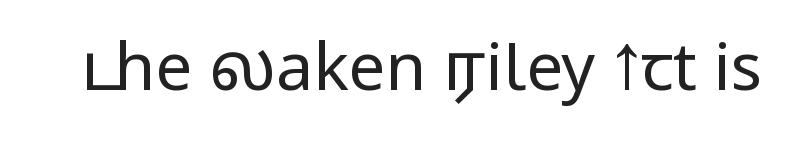
Q: Is the text bold? A: No.
Q: Is the text italic (slanted)? A: No, it is upright.
Q: Is the typeface a serif or a sans-serif typeface? A: Sans-serif.
Q: Is the text underlined? A: No.
Q: Is the spacing between letters normal or unusually wide? A: Normal.
Q: Width (condensed, normal, or wide)? A: Condensed.
Q: Stroke contrast? A: Low.
